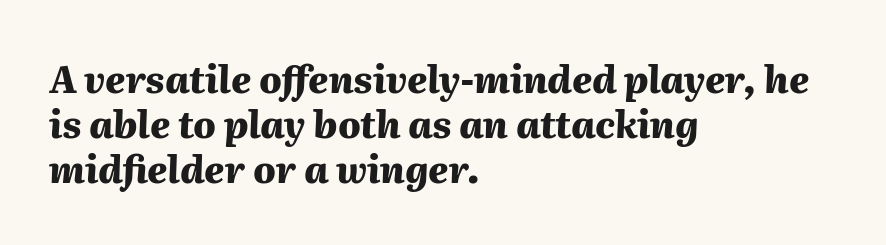
{"italic": "yes", "lean": "right", "slant_degrees": 2, "bold": "yes", "weight": "heavy", "width": "normal", "stroke_contrast": "medium", "x_height": "medium", "monospaced": "no", "underline": "no", "align": "left", "line_spacing_ratio": 1.22, "letter_spacing": "normal", "letter_spacing_em": 0.0, "glyph_px": 37}
